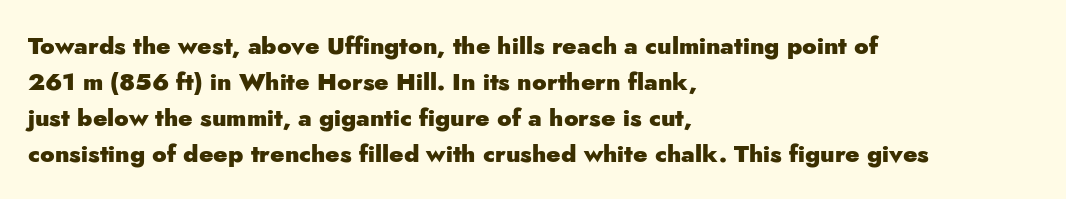
These lines are set flush left with a ragged right edge. Upright lettering throughout. Compared with typical body copy, the letter spacing here is the same. The line-height multiplier appears to be the usual default.
